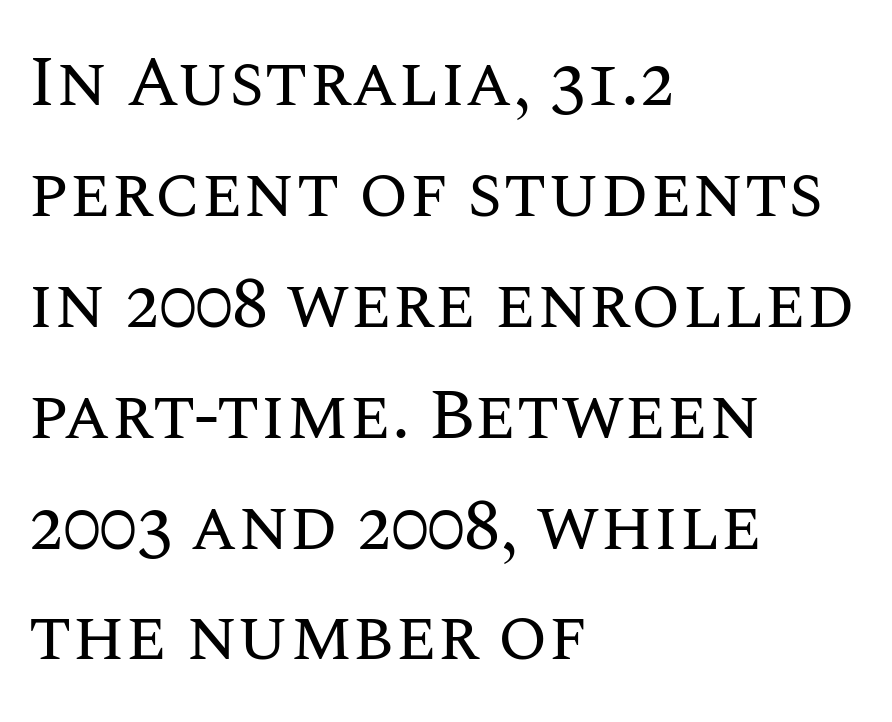
Q: Is the text bold? A: No.
Q: Is the text italic (slanted)? A: No, it is upright.
Q: Is the text underlined? A: No.
Q: How is the paragraph aligned? A: Left-aligned.
Q: Is the spacing between letters normal or unusually wide? A: Normal.
Q: Is the spacing between lines tight, normal or loose? A: Normal.
Q: Width (condensed, normal, or wide)? A: Normal.
Q: Stroke contrast? A: Medium.
Q: x-height? A: Large.
Q: Monospaced? A: No.
